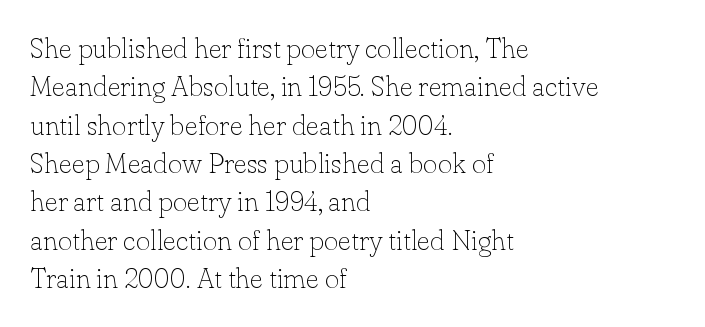
This sample is left-justified, so line endings fall wherever the words run out. A roman cut, with each character standing at attention. Each letter keeps its own natural width here, so spacing adapts to shape. The face used here is rendered with its standard letterfit. In terms of leading, this rendering sits right in the middle. Each stroke keeps to a modest, everyday thickness or less.
